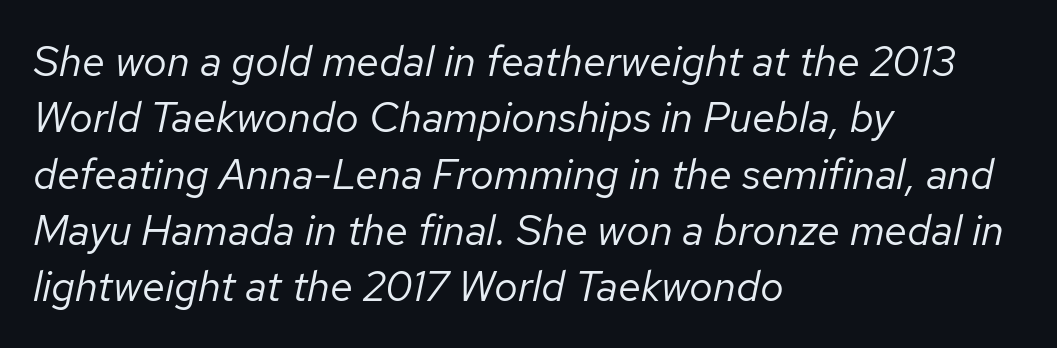
This sample has the flowing, uneven cadence of proportional lettering. Students, observe: this is what conventionally led text looks like. Is the block centered? No — it sits flush against the left margin. Does the lettering tilt? It does — this is italic.
